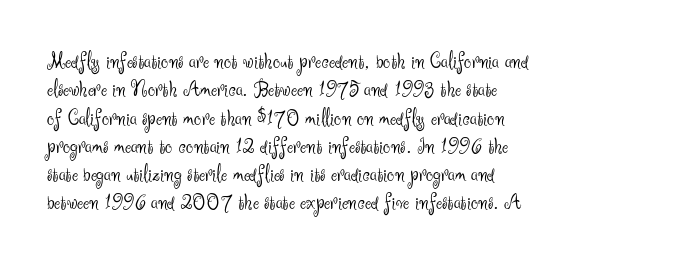
Q: Is the text bold? A: No.
Q: Is the text italic (slanted)? A: No, it is upright.
Q: Is the text underlined? A: No.
Q: How is the paragraph aligned? A: Left-aligned.
Q: Is the spacing between letters normal or unusually wide? A: Normal.
